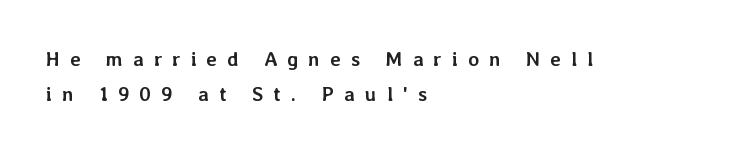
Q: Is the text bold? A: Yes.
Q: Is the text italic (slanted)? A: No, it is upright.
Q: Is the text underlined? A: No.
Q: How is the paragraph aligned? A: Left-aligned.
Q: Is the spacing between letters normal or unusually wide? A: Unusually wide.
